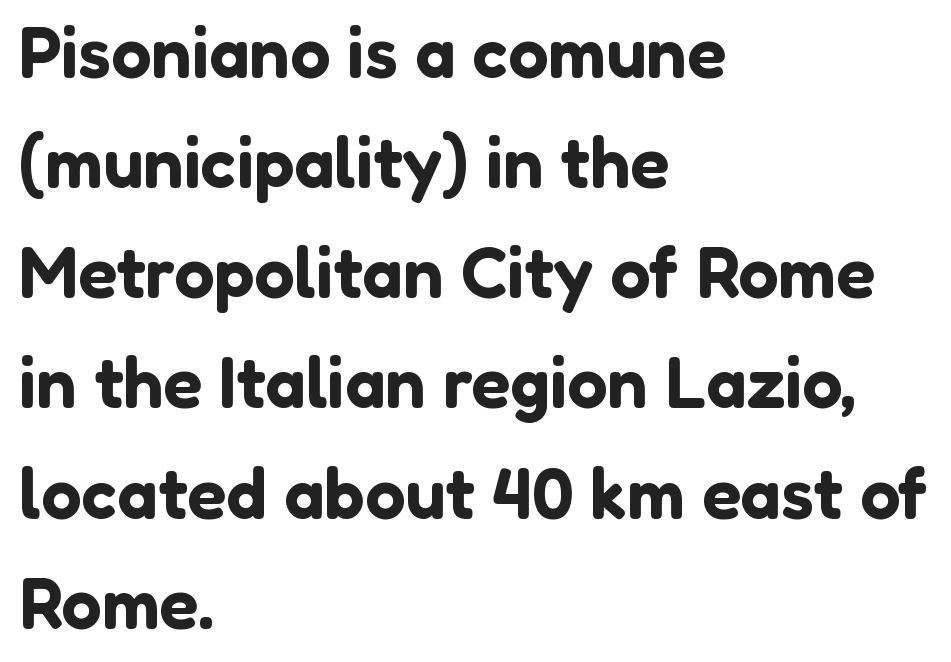
Character widths vary here, with narrow letters taking less room than wide ones. The rendering keeps characters at their native spacing. The type family on display is of the sans-serif kind. Posture: upright roman.
